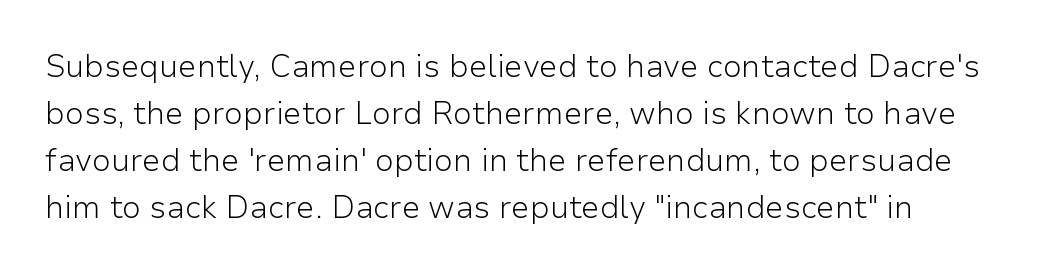
The image shows 31 px light sans-serif type, upright; set left-aligned, normal line spacing (1.52x), normal letter spacing, not underlined; low stroke contrast and a medium x-height.
